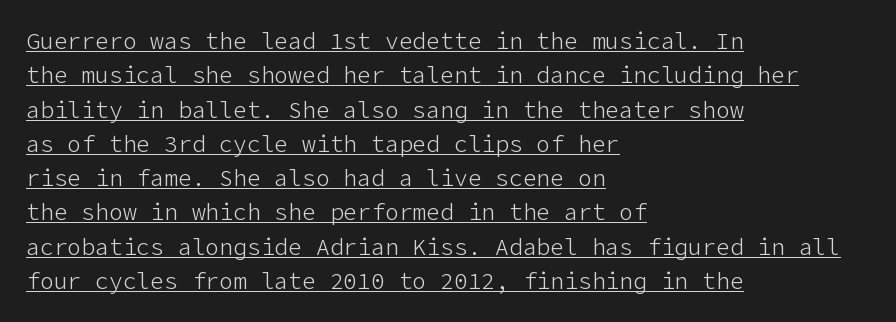
{"italic": "no", "bold": "no", "underline": "yes", "align": "left", "line_spacing": "normal", "line_spacing_ratio": 1.49, "letter_spacing": "normal", "letter_spacing_em": 0.0, "glyph_px": 23}
